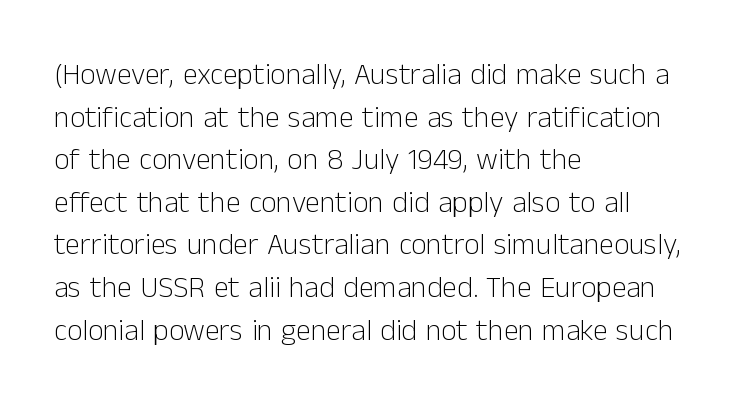
Unlike italic type, these characters show no tilt at all. Reading down the block, your eye returns to a fixed left position each line. The horizontal fit of the characters is conventional and even. Character widths vary here, with narrow letters taking less room than wide ones.
